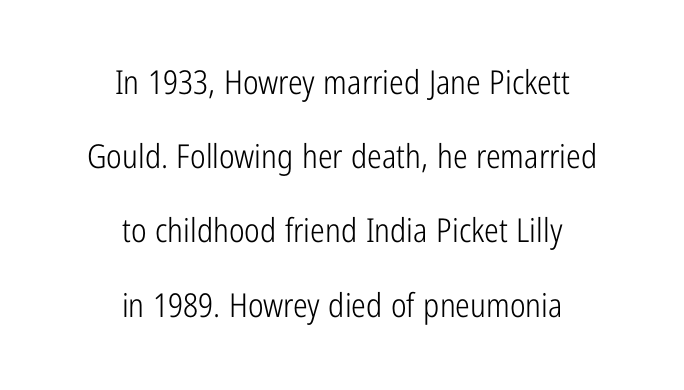
The image shows 33 px light, condensed sans-serif type, upright; set centered, loose line spacing (2.25x), normal letter spacing, not underlined; low stroke contrast and a medium x-height.
